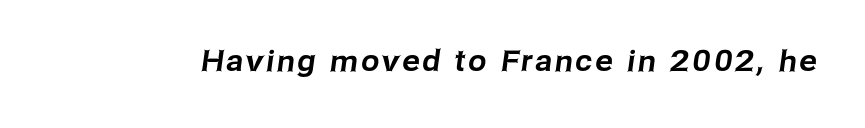
Q: Is the typeface a serif or a sans-serif typeface? A: Sans-serif.
Q: Is the text underlined? A: No.
Q: Width (condensed, normal, or wide)? A: Normal.
Q: Stroke contrast? A: Low.
Q: x-height? A: Medium.
Q: Monospaced? A: No.
